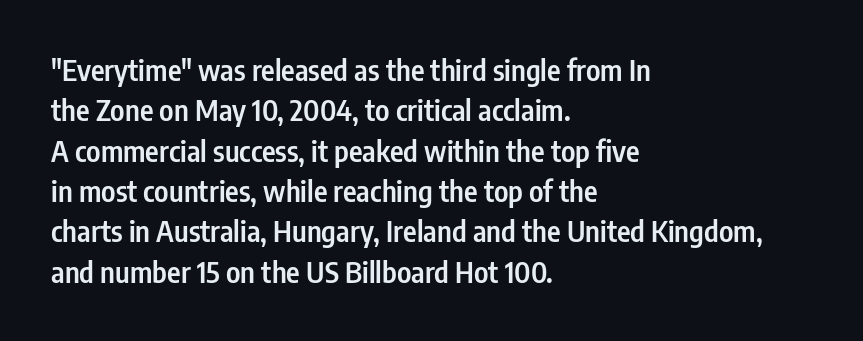
The image shows 29 px semibold, condensed sans-serif type, upright; set left-aligned, normal line spacing (1.39x), normal letter spacing, not underlined; low stroke contrast and a medium x-height.
